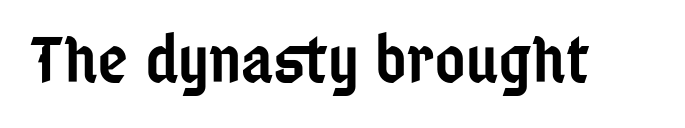
Q: Is the text bold? A: Semi-bold.
Q: Is the text italic (slanted)? A: No, it is upright.
Q: Is the typeface a serif or a sans-serif typeface? A: Sans-serif.
Q: Is the text underlined? A: No.
Q: Is the spacing between letters normal or unusually wide? A: Normal.
Q: Width (condensed, normal, or wide)? A: Condensed.
Q: Stroke contrast? A: Low.
Q: x-height? A: Medium.
Q: Monospaced? A: No.
